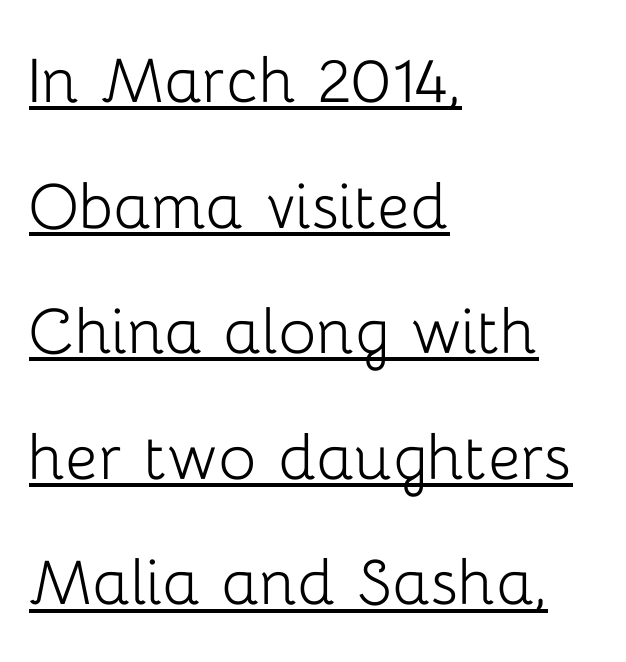
Italic? Not at all — the glyphs are vertical. Standard letterfit; no display-style spreading of the glyphs. Looks like regular typesetting: each glyph gets only the width it needs. The characters are drawn with everyday or finer stroke widths.
